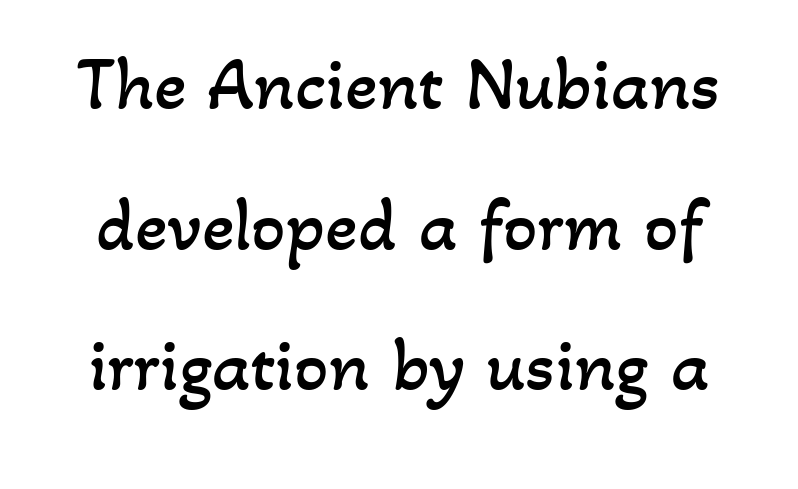
{"bold": "no", "weight": "regular", "width": "normal", "stroke_contrast": "low", "x_height": "small", "monospaced": "no", "underline": "no", "line_spacing_ratio": 1.85, "letter_spacing": "normal", "letter_spacing_em": 0.0, "glyph_px": 76}
